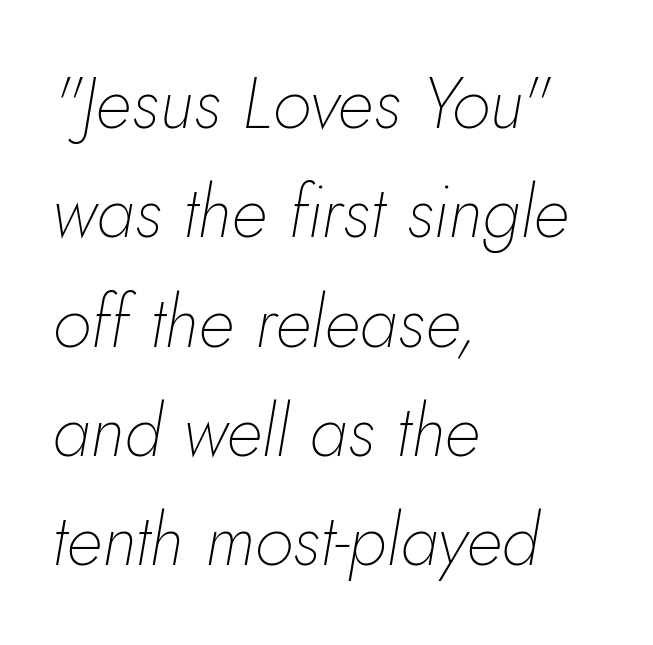
Q: Is the text bold? A: No.
Q: Is the text italic (slanted)? A: Yes, it leans right by about 5 degrees.
Q: Is the text underlined? A: No.
Q: How is the paragraph aligned? A: Left-aligned.
Q: Is the spacing between letters normal or unusually wide? A: Normal.
Q: Is the spacing between lines tight, normal or loose? A: Normal.
Q: Width (condensed, normal, or wide)? A: Normal.
Q: Stroke contrast? A: Low.
Q: x-height? A: Small.
Q: Monospaced? A: No.
